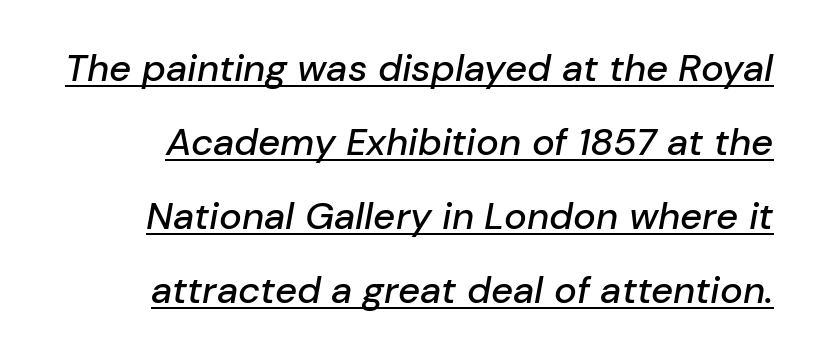
The image shows 38 px text type, italic (leaning right); set loose line spacing (1.95x), normal letter spacing, underlined; low stroke contrast and a medium x-height.
